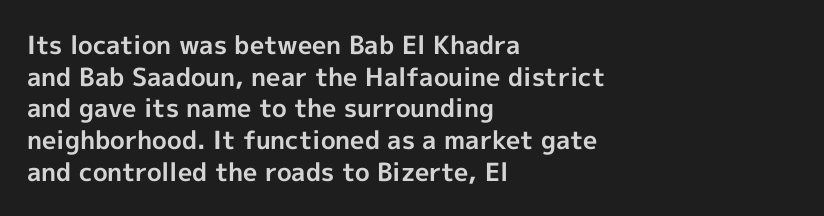
Q: Is the text bold? A: Yes.
Q: Is the text italic (slanted)? A: No, it is upright.
Q: Is the text underlined? A: No.
Q: How is the paragraph aligned? A: Left-aligned.
Q: Is the spacing between letters normal or unusually wide? A: Normal.
Q: Is the spacing between lines tight, normal or loose? A: Normal.
